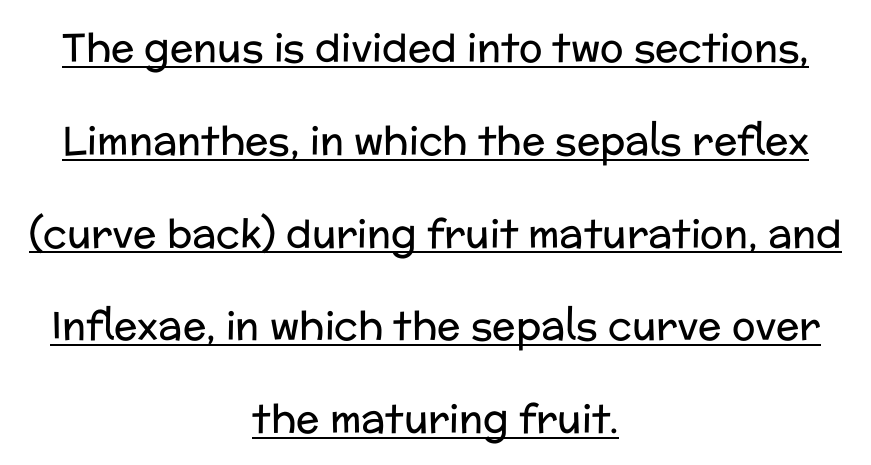
The image shows 39 px regular-weight sans-serif type, upright; set centered, loose line spacing (2.38x), normal letter spacing, underlined; low stroke contrast and a medium x-height.
